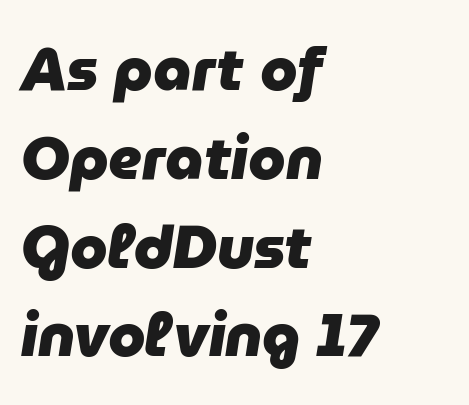
{"italic": "yes", "lean": "right", "slant_degrees": 9, "bold": "yes", "weight": "heavy", "width": "normal", "stroke_contrast": "low", "x_height": "medium", "monospaced": "no", "underline": "no", "align": "left", "line_spacing": "normal", "line_spacing_ratio": 1.48, "letter_spacing": "normal", "letter_spacing_em": 0.0, "glyph_px": 60}
